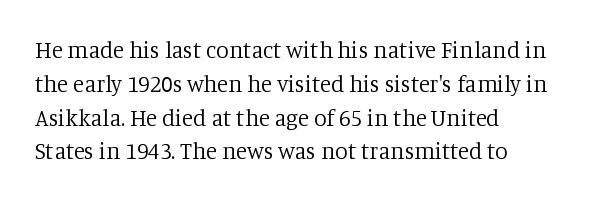
{"italic": "no", "bold": "no", "underline": "no", "align": "left", "line_spacing": "normal", "line_spacing_ratio": 1.47, "letter_spacing": "normal", "letter_spacing_em": 0.0, "glyph_px": 23}
